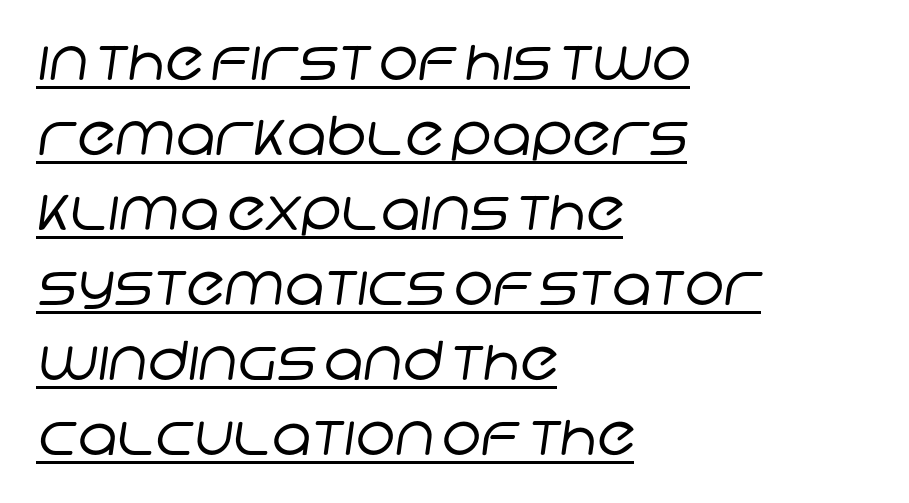
{"serif": "no", "bold": "no", "weight": "regular", "width": "normal", "stroke_contrast": "low", "x_height": "large", "monospaced": "no", "underline": "yes", "align": "left", "line_spacing": "normal", "line_spacing_ratio": 1.39, "letter_spacing": "normal", "letter_spacing_em": 0.0, "glyph_px": 54}
